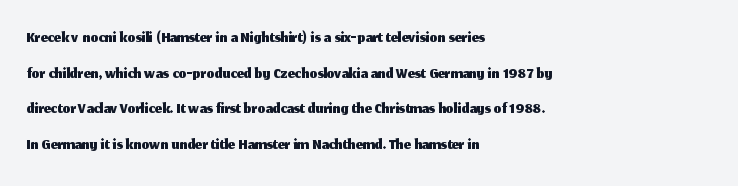
Q: Is the text italic (slanted)? A: No, it is upright.
Q: Is the text underlined? A: No.
Q: How is the paragraph aligned? A: Left-aligned.
Q: Is the spacing between letters normal or unusually wide? A: Normal.
Q: Is the spacing between lines tight, normal or loose? A: Normal.
